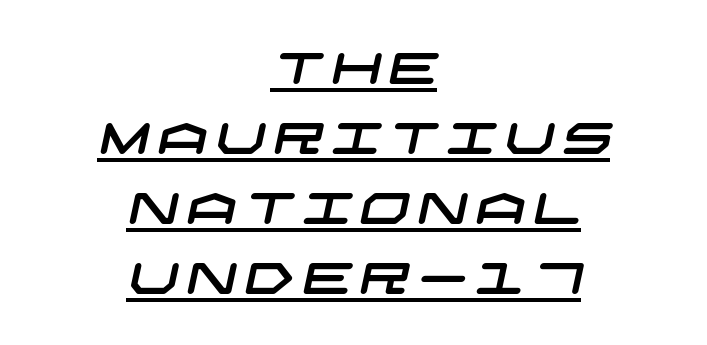
The image shows 44 px wide sans-serif type; set centered, normal line spacing (1.59x), underlined; low stroke contrast and a large x-height.
